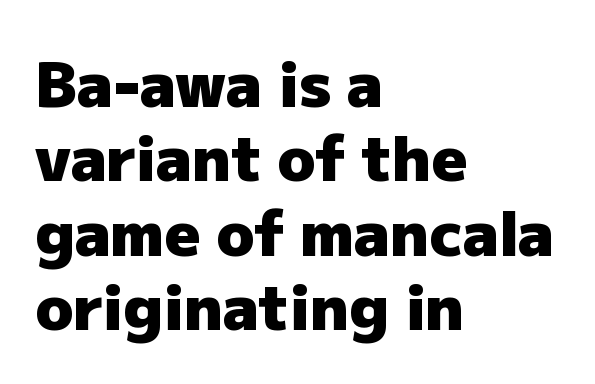
These lines are set flush left with a ragged right edge. Is there any slant? The stems are plumb. Emphasis by weight is at full strength: bold. Compared with typical body copy, the letter spacing here is the same. Do the characters align in a grid? No, the font is proportional. Examine the stroke ends and you'll find no serifs.
